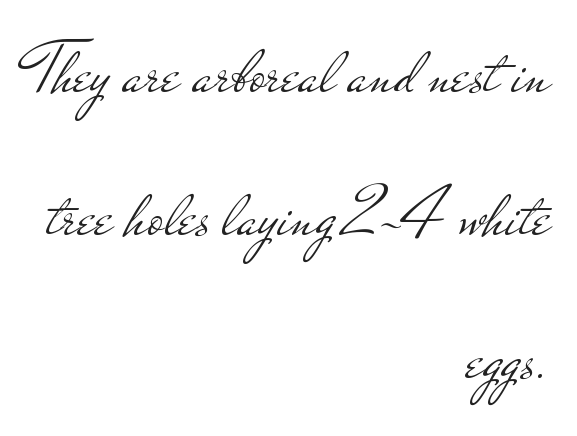
Students, note that the glyphs here touch the page at normal intervals. Nope, no serifs anywhere on these letters. Nothing heavy about these letters — not bold at all. The face used here is proportionally spaced, like ordinary book or web type. This sample is right-justified, so line beginnings fall wherever the words allow.
